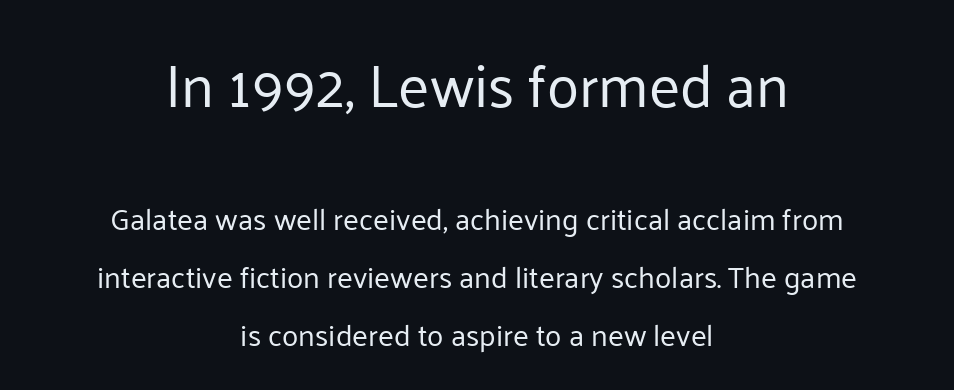
{"serif": "no", "italic": "no", "bold": "no", "weight": "regular", "width": "normal", "stroke_contrast": "low", "x_height": "medium", "monospaced": "no", "underline": "no", "align": "center", "line_spacing": "loose", "line_spacing_ratio": 1.93, "letter_spacing": "normal", "letter_spacing_em": 0.0, "larger_block": "first", "size_ratio": 1.97, "glyph_px": 59}
